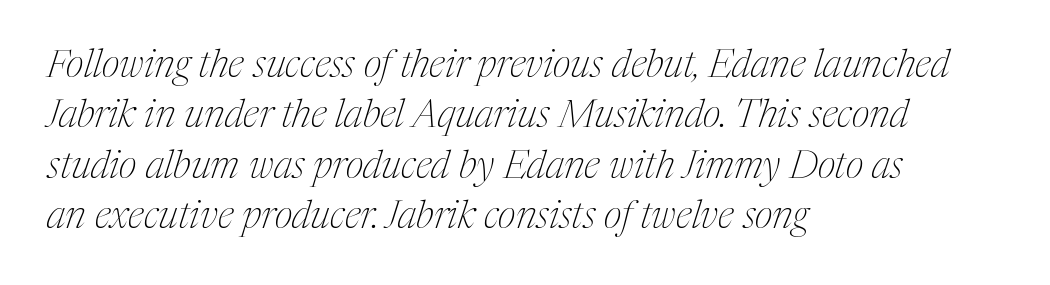
No extra tracking has been applied to these lines. These lines stack with their left ends in a neat column. The specimen omits any rule beneath the text block's lines. The weight would be labelled regular, book, light, or lighter still.
